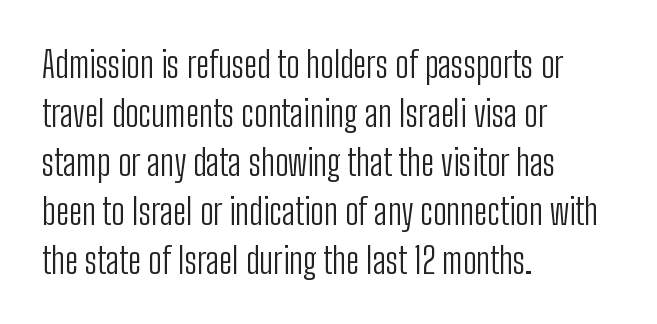
Underlining? Definitely not there. If you measured baseline to baseline, you'd find a middling distance. The typeface has the unassuming heft of standard copy or less. Characters follow at the spacing the type designer built in. Regarding serifs, this sample does without them.
